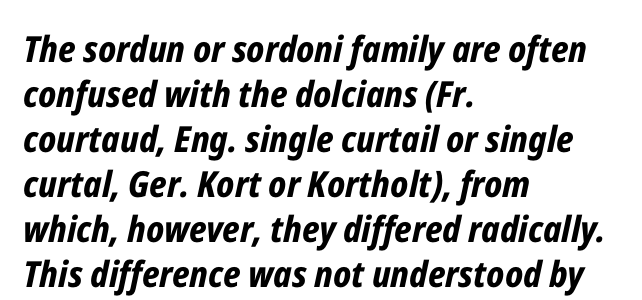
The image shows 36 px bold, condensed type, italic (leaning right); set left-aligned, normal line spacing (1.25x), normal letter spacing, not underlined; low stroke contrast and a medium x-height.
